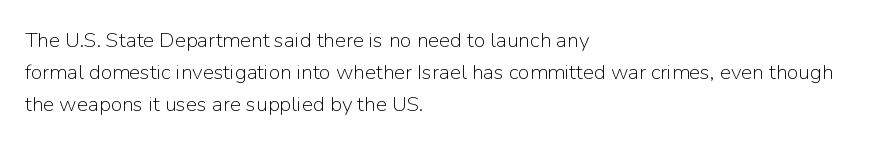
Is the block centered? No — it sits flush against the left margin. Honestly, the row spacing looks completely unremarkable. Check under the words: just untouched page. Ascenders rise straight up at ninety degrees. Nobody touched the tracking dial on this one.
